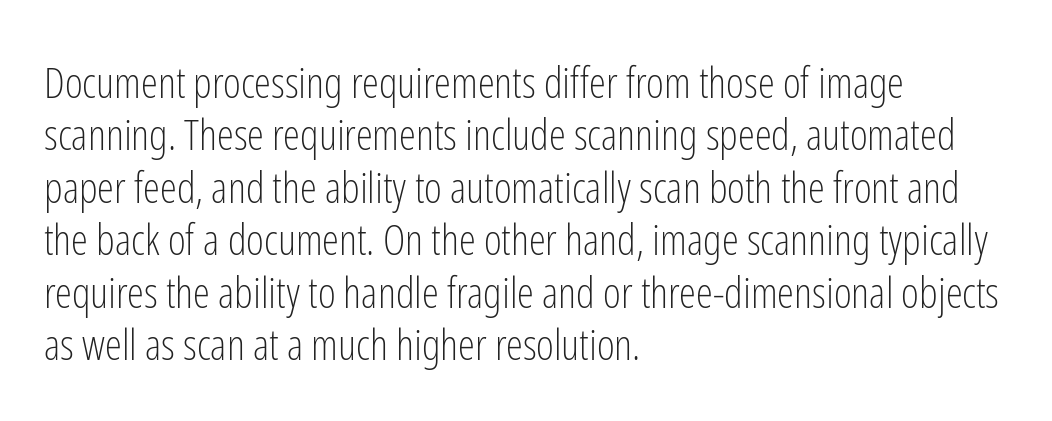
Note the varied advance widths — an 'i' is clearly narrower than an 'm'. The space directly below the letters is spotless. Short note: letters normally spaced. Short and long lines alike share a common starting point at left. Stems and bowls with no extra thickness — not bold.
